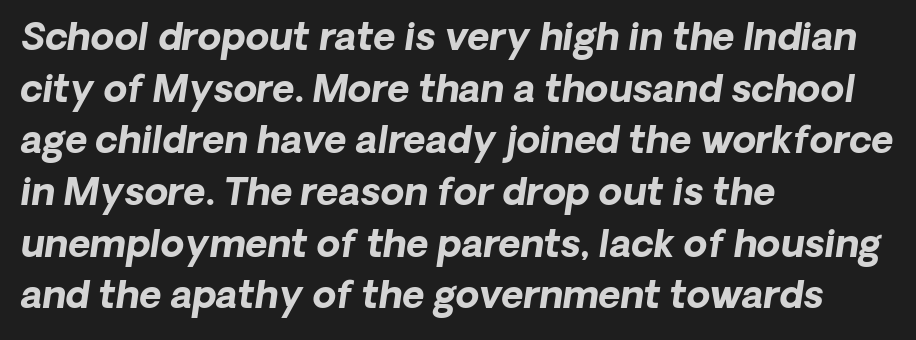
Only glyphs here, with clear space below each row. Thick stems and heavy bowls — unmistakably bold. The designer left line spacing at the default. Check where the strokes stop: nothing finishes them off — pure sans. Visually the block forms a straight wall on the left and a jagged coastline on the right.
